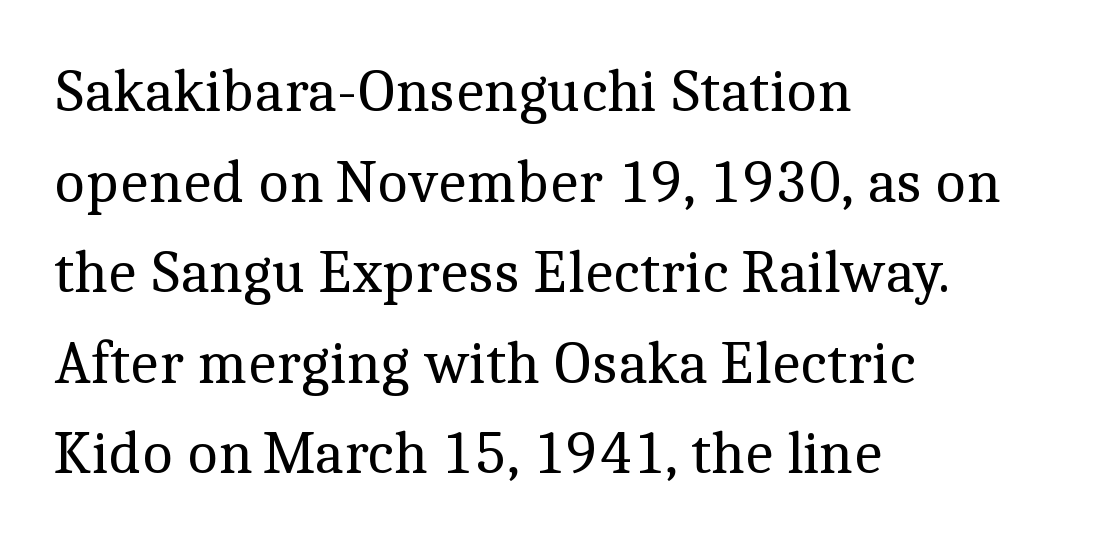
Q: Is the text bold? A: No.
Q: Is the text italic (slanted)? A: No, it is upright.
Q: Is the typeface a serif or a sans-serif typeface? A: Serif.
Q: Is the text underlined? A: No.
Q: How is the paragraph aligned? A: Left-aligned.
Q: Is the spacing between letters normal or unusually wide? A: Normal.
Q: Is the spacing between lines tight, normal or loose? A: Normal.
Q: Width (condensed, normal, or wide)? A: Normal.
Q: x-height? A: Medium.
Q: Monospaced? A: No.
